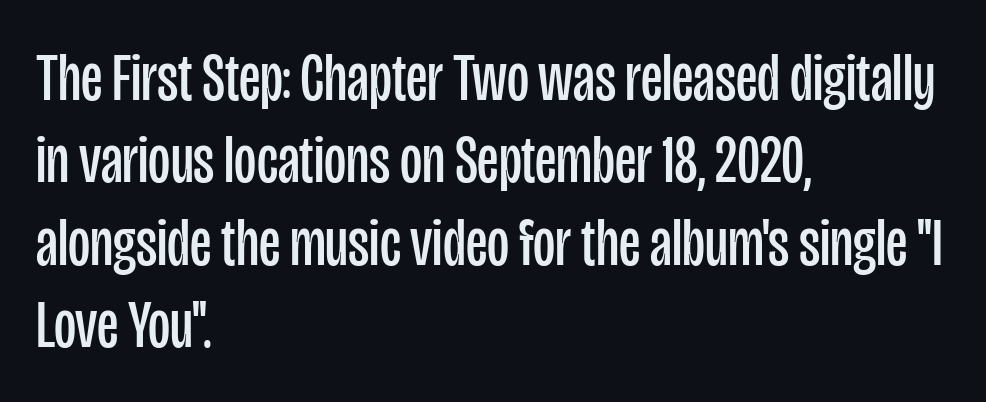
One-word summary of the alignment: left. Honestly, there is no underline to notice here at all. No chunkiness to these letters — they're not bold. A sans-serif font was chosen for this passage. Letter spacing: default. Is this a fixed-width face? No — the glyphs have proportional, varying widths.
